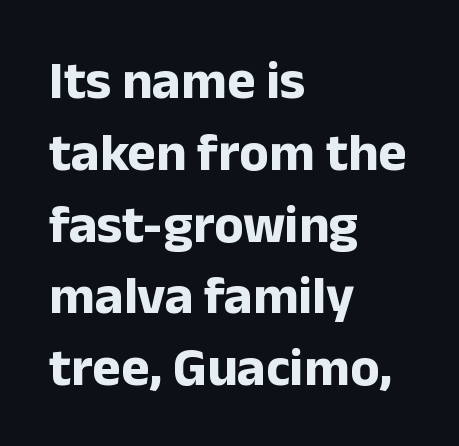
{"serif": "no", "italic": "no", "bold": "yes", "weight": "bold", "width": "normal", "stroke_contrast": "low", "x_height": "medium", "monospaced": "no", "underline": "no", "align": "left", "line_spacing": "normal", "line_spacing_ratio": 1.33, "letter_spacing": "normal", "letter_spacing_em": 0.0, "glyph_px": 54}
